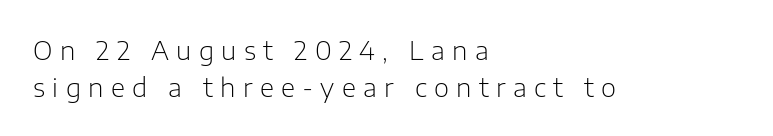
The image shows 26 px text type, upright; set left-aligned, normal line spacing (1.41x), unusually wide letter spacing (+0.28 em), not underlined.
